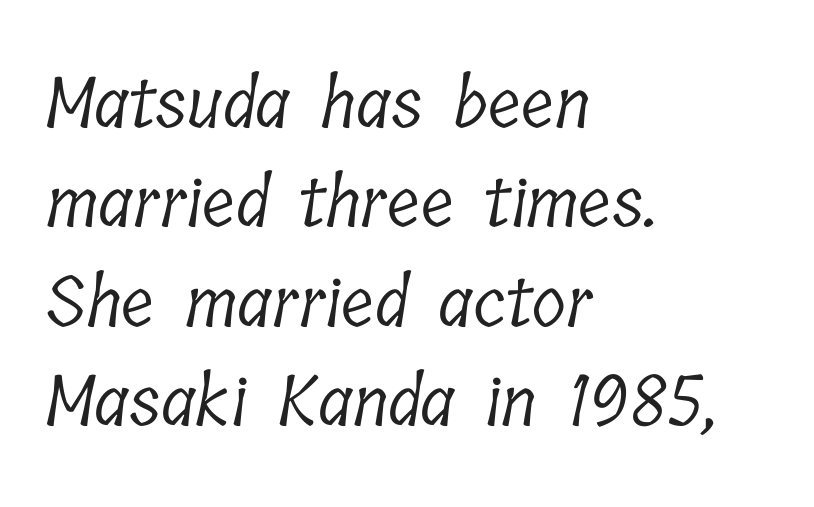
Q: Is the text bold? A: No.
Q: Is the typeface a serif or a sans-serif typeface? A: Serif.
Q: Is the text underlined? A: No.
Q: How is the paragraph aligned? A: Left-aligned.
Q: Is the spacing between letters normal or unusually wide? A: Normal.
Q: Is the spacing between lines tight, normal or loose? A: Normal.
Q: Width (condensed, normal, or wide)? A: Condensed.
Q: Stroke contrast? A: Low.
Q: x-height? A: Medium.
Q: Monospaced? A: No.
